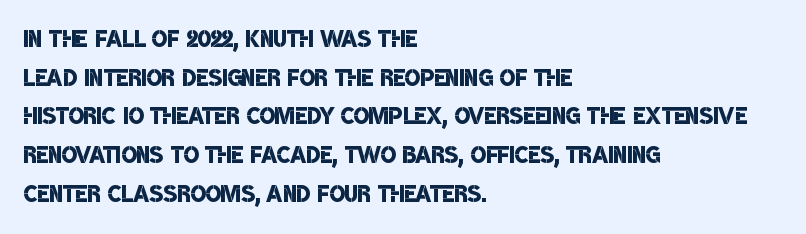
Just letters on the line, the space beneath them empty. The passage shown is typed in a proportional face where columns would drift. Nothing sits at the stroke ends, so this counts as sans-serif. Where is the straight margin? On the left. Nobody touched the tracking dial on this one. As a designer I'd log this as weight 600, semibold.
